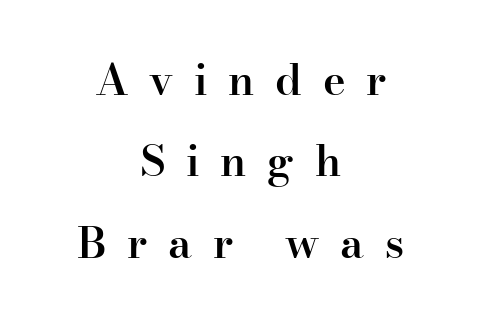
The designer went with a serif here, giving each stem small feet. These lines have a slow, spaced-out rhythm from letter to letter. Moderately thickened strokes mark this as semibold type. This sample uses an upright cut, with every glyph sitting square on the baseline. The passage is arranged like a title page — every line centered.
